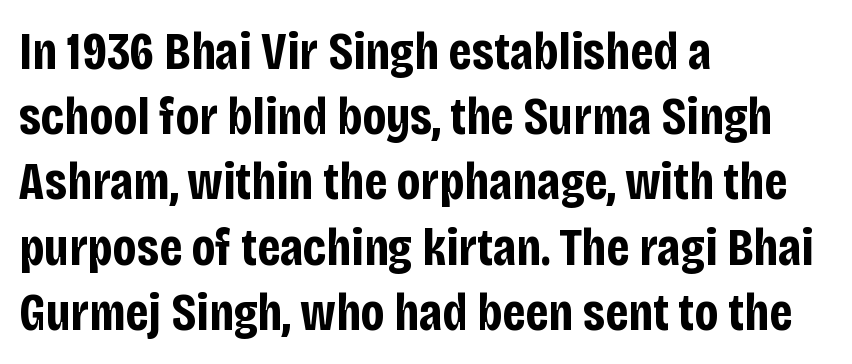
Between one letter and the next there's only the usual sliver of space. Students, this is bold: see how much ink each stroke carries. The letters stand straight up with perfectly vertical stems. Beneath every word, the page is bare.
